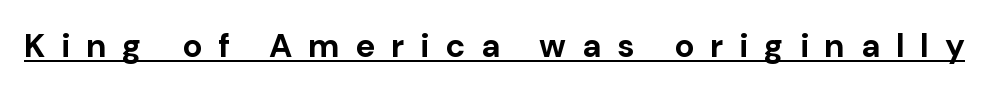
The specimen reads as upright at a glance. Looks like regular typesetting: each glyph gets only the width it needs. I'd call this a sans setting — the letters go barefoot. Chunky letters — that's bold for sure. Substantial extra tracking has been applied to these lines.
